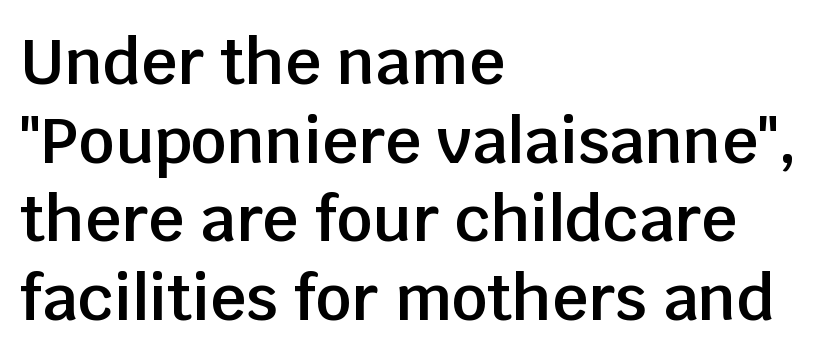
Character widths vary here, with narrow letters taking less room than wide ones. Grotesque or geometric, the face here clearly has no serifs. The compositor pushed each line to the left boundary. No extra tracking has been applied to these lines. What's the leading like? Ordinary, nothing unusual.
